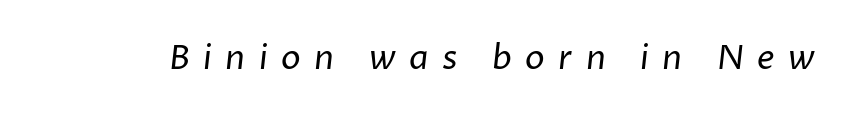
Q: Is the text bold? A: No.
Q: Is the typeface a serif or a sans-serif typeface? A: Sans-serif.
Q: Is the text underlined? A: No.
Q: Is the spacing between letters normal or unusually wide? A: Unusually wide.
Q: Width (condensed, normal, or wide)? A: Normal.
Q: Stroke contrast? A: Low.
Q: x-height? A: Medium.
Q: Monospaced? A: No.
